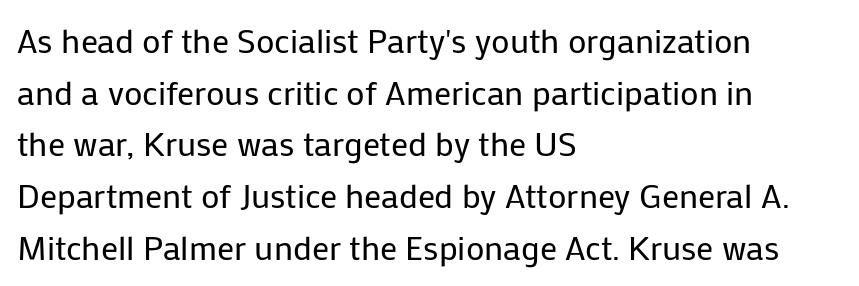
{"serif": "no", "italic": "no", "bold": "no", "weight": "regular", "width": "normal", "stroke_contrast": "low", "x_height": "medium", "monospaced": "no", "underline": "no", "align": "left", "line_spacing": "normal", "line_spacing_ratio": 1.52, "letter_spacing": "normal", "letter_spacing_em": 0.0, "glyph_px": 34}
